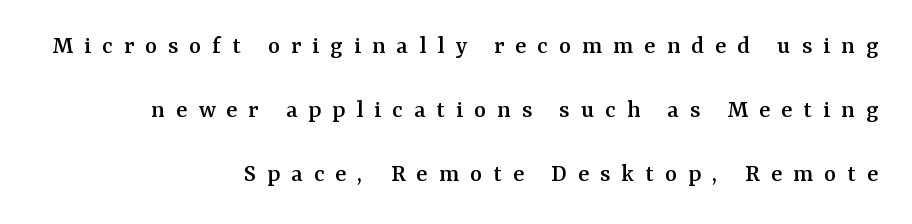
Q: Is the text italic (slanted)? A: No, it is upright.
Q: Is the text underlined? A: No.
Q: How is the paragraph aligned? A: Right-aligned.
Q: Is the spacing between letters normal or unusually wide? A: Unusually wide.
Q: Is the spacing between lines tight, normal or loose? A: Loose.
